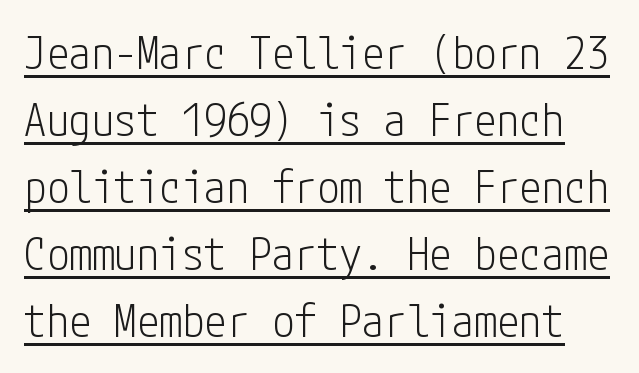
Q: Is the text bold? A: No.
Q: Is the text italic (slanted)? A: No, it is upright.
Q: Is the typeface a serif or a sans-serif typeface? A: Sans-serif.
Q: Is the text underlined? A: Yes.
Q: Is the spacing between letters normal or unusually wide? A: Normal.
Q: Is the spacing between lines tight, normal or loose? A: Normal.
Q: Width (condensed, normal, or wide)? A: Condensed.
Q: Stroke contrast? A: Low.
Q: x-height? A: Medium.
